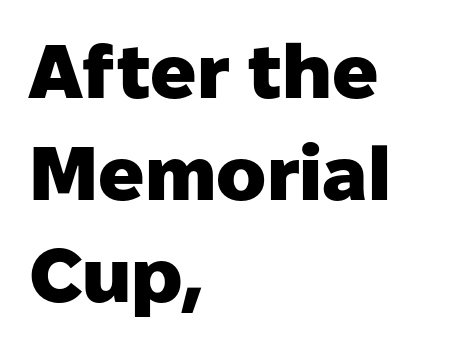
{"serif": "no", "italic": "no", "bold": "yes", "weight": "heavy", "width": "normal", "stroke_contrast": "low", "x_height": "medium", "monospaced": "no", "underline": "no", "align": "left", "line_spacing": "normal", "line_spacing_ratio": 1.34, "letter_spacing": "normal", "letter_spacing_em": 0.0, "glyph_px": 76}
